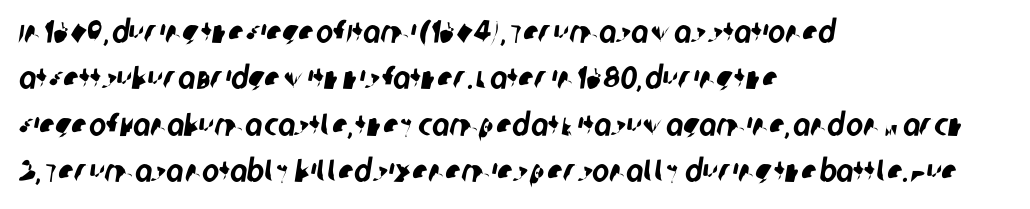
Q: Is the typeface a serif or a sans-serif typeface? A: Sans-serif.
Q: Is the text underlined? A: No.
Q: How is the paragraph aligned? A: Left-aligned.
Q: Is the spacing between letters normal or unusually wide? A: Normal.
Q: Is the spacing between lines tight, normal or loose? A: Normal.
Q: Width (condensed, normal, or wide)? A: Condensed.
Q: Stroke contrast? A: Low.
Q: x-height? A: Large.
Q: Monospaced? A: No.
